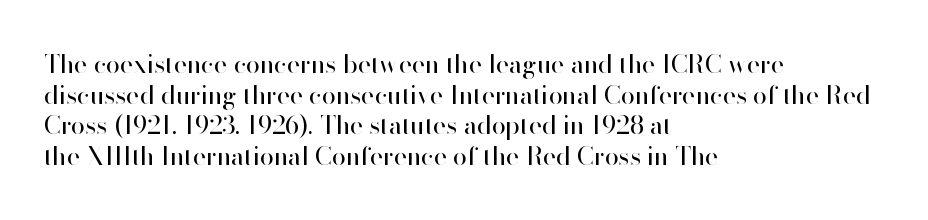
The letters look calm and open, with moderate or lighter stems. Descenders are the only things crossing below the line. Left-aligned paragraph, ragged on the right. Short note: letters normally spaced.
